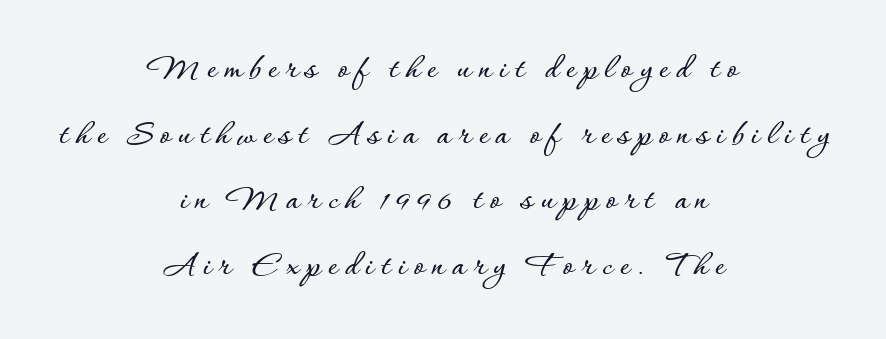
The image shows 36 px text type; set centered, line spacing 1.82x, unusually wide letter spacing (+0.2 em), not underlined; low stroke contrast and a small x-height.
